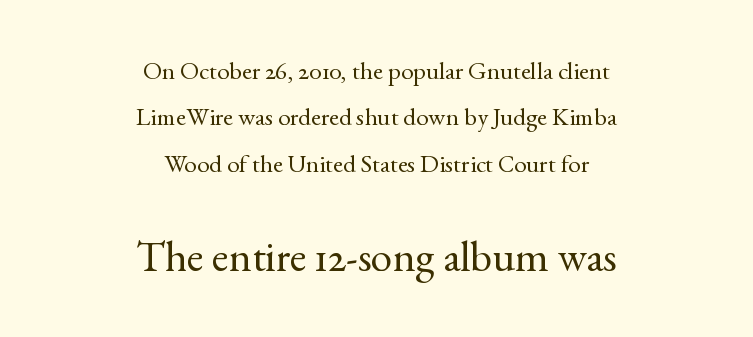
Larger block? The one below; the one above is distinctly smaller. Compared with a flush-left layout, this one balances lines on the center instead. What stands out about the letter spacing? Nothing — it is the standard amount. Lines of text with bare space underneath. Do the characters align in a grid? No, the font is proportional.
